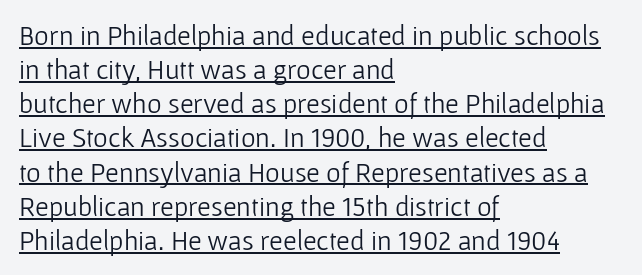
Is the type heavy? It reads as light-to-regular instead. There is no visible air inserted between adjacent glyphs. Rendered with straight, roman letterforms. This sample is left-justified, so line endings fall wherever the words run out. This sample has the flowing, uneven cadence of proportional lettering. Check where the strokes stop: nothing finishes them off — pure sans.
